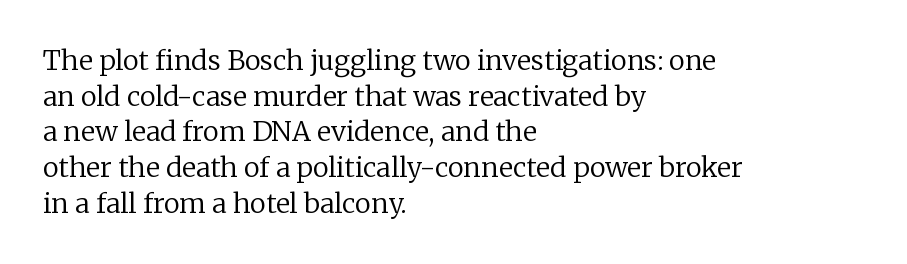
The image shows 27 px text type, upright; set left-aligned, normal line spacing (1.32x), normal letter spacing, not underlined.
